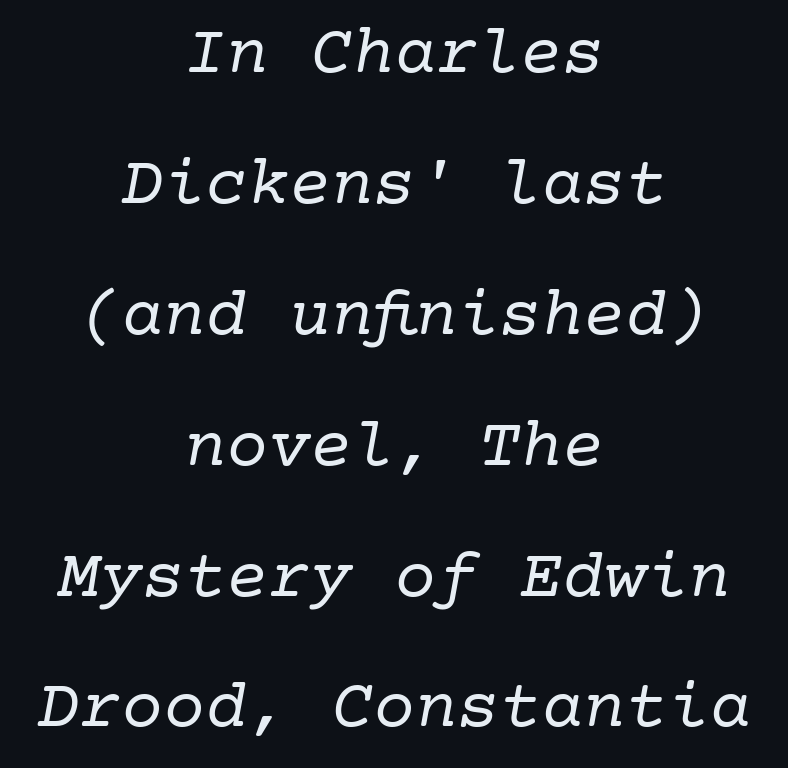
Q: Is the text bold? A: No.
Q: Is the text italic (slanted)? A: Yes, it leans right by about 10 degrees.
Q: Is the typeface a serif or a sans-serif typeface? A: Serif.
Q: Is the text underlined? A: No.
Q: How is the paragraph aligned? A: Centered.
Q: Is the spacing between letters normal or unusually wide? A: Normal.
Q: Width (condensed, normal, or wide)? A: Normal.
Q: Stroke contrast? A: Low.
Q: x-height? A: Medium.
